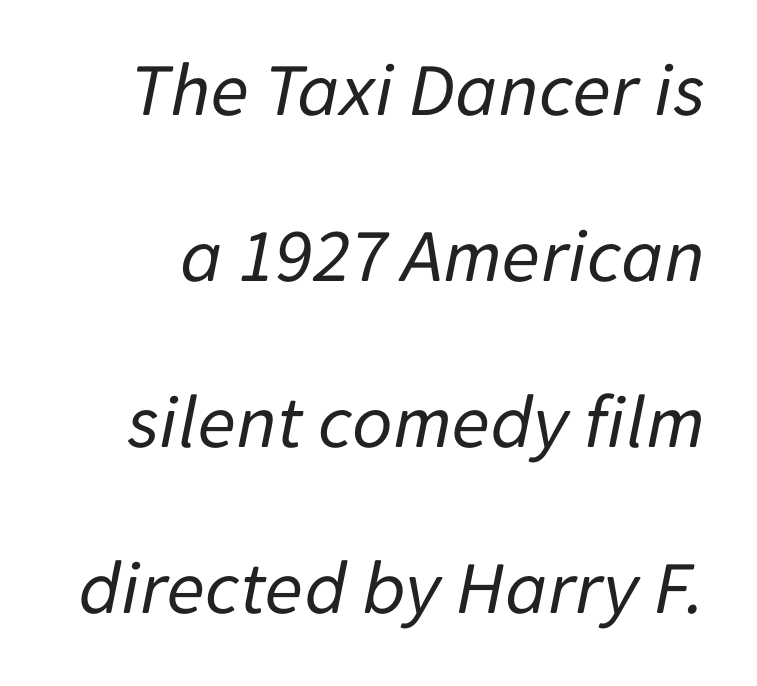
{"italic": "yes", "lean": "right", "slant_degrees": 11, "bold": "no", "weight": "regular", "width": "normal", "stroke_contrast": "low", "x_height": "medium", "monospaced": "no", "underline": "no", "line_spacing": "loose", "line_spacing_ratio": 2.13, "letter_spacing": "normal", "letter_spacing_em": 0.0, "glyph_px": 78}
